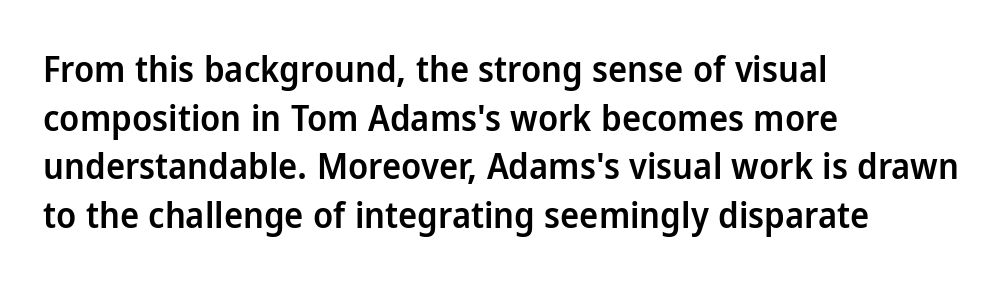
{"serif": "no", "italic": "no", "bold": "semi", "weight": "semibold", "width": "normal", "stroke_contrast": "low", "x_height": "medium", "monospaced": "no", "underline": "no", "align": "left", "line_spacing": "normal", "line_spacing_ratio": 1.35, "letter_spacing": "normal", "letter_spacing_em": 0.0, "glyph_px": 36}
